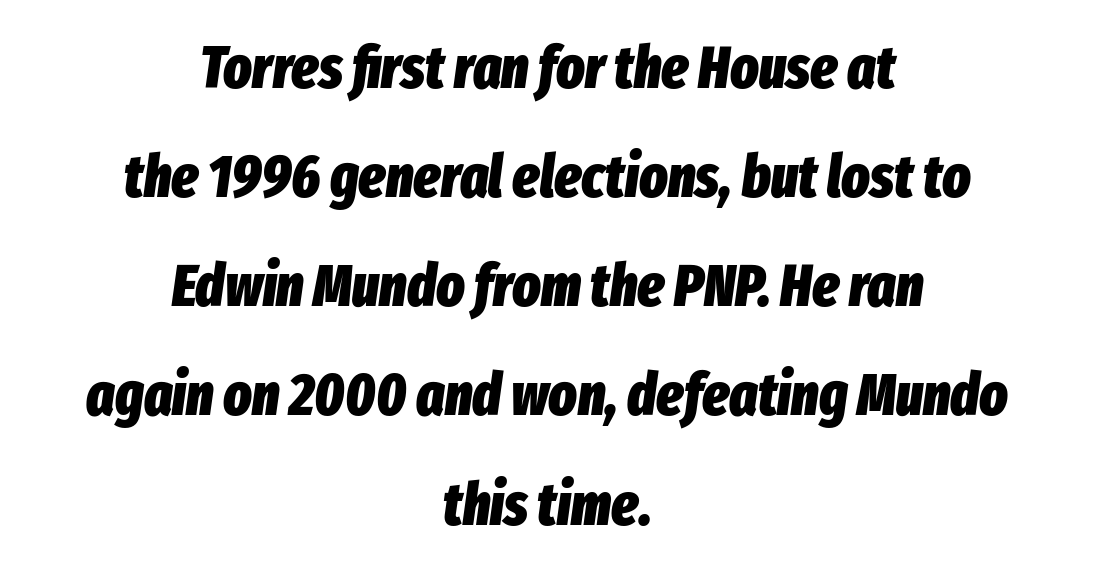
Q: Is the text bold? A: Yes.
Q: Is the text italic (slanted)? A: Yes, it leans right by about 8 degrees.
Q: Is the text underlined? A: No.
Q: How is the paragraph aligned? A: Centered.
Q: Is the spacing between letters normal or unusually wide? A: Normal.
Q: Width (condensed, normal, or wide)? A: Condensed.
Q: Stroke contrast? A: Low.
Q: x-height? A: Medium.
Q: Monospaced? A: No.
